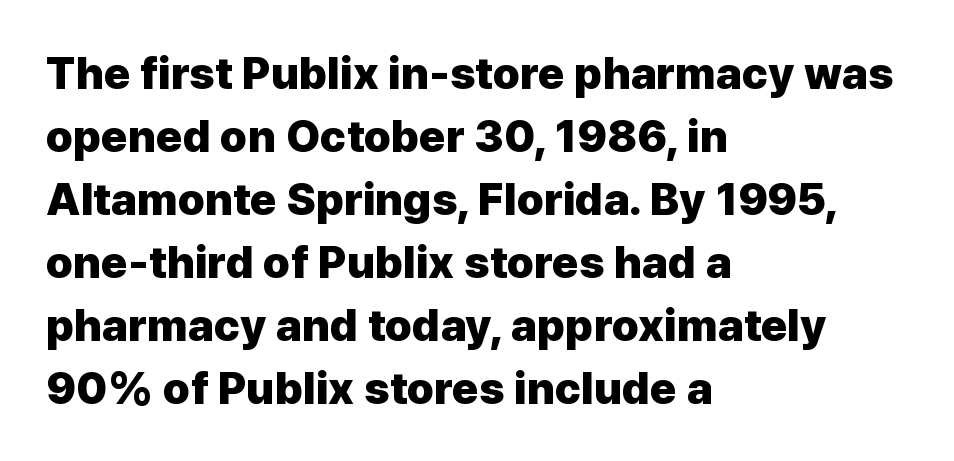
{"serif": "no", "italic": "no", "bold": "yes", "weight": "heavy", "width": "normal", "stroke_contrast": "low", "x_height": "medium", "monospaced": "no", "underline": "no", "align": "left", "line_spacing": "normal", "line_spacing_ratio": 1.4, "letter_spacing": "normal", "letter_spacing_em": 0.0, "glyph_px": 45}
